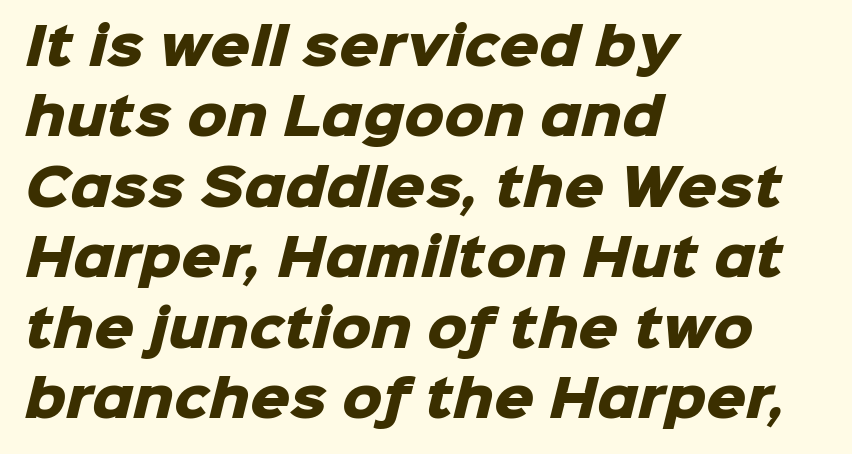
{"serif": "no", "bold": "yes", "weight": "heavy", "width": "normal", "stroke_contrast": "low", "x_height": "medium", "monospaced": "no", "underline": "no", "align": "left", "line_spacing": "normal", "line_spacing_ratio": 1.41, "letter_spacing": "normal", "letter_spacing_em": 0.0, "glyph_px": 50}
